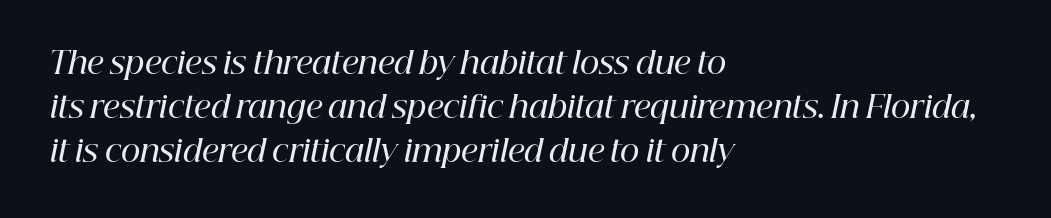
Q: Is the text bold? A: Semi-bold.
Q: Is the text italic (slanted)? A: Yes, it leans right by about 12 degrees.
Q: Is the typeface a serif or a sans-serif typeface? A: Serif.
Q: Is the text underlined? A: No.
Q: How is the paragraph aligned? A: Left-aligned.
Q: Is the spacing between letters normal or unusually wide? A: Normal.
Q: Is the spacing between lines tight, normal or loose? A: Normal.
Q: Width (condensed, normal, or wide)? A: Normal.
Q: Stroke contrast? A: High.
Q: x-height? A: Medium.
Q: Monospaced? A: No.
